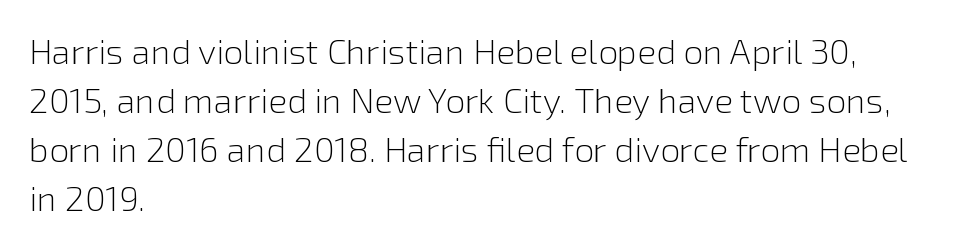
The image shows 35 px light sans-serif type, upright; set left-aligned, normal line spacing (1.4x), normal letter spacing, not underlined; low stroke contrast and a medium x-height.
